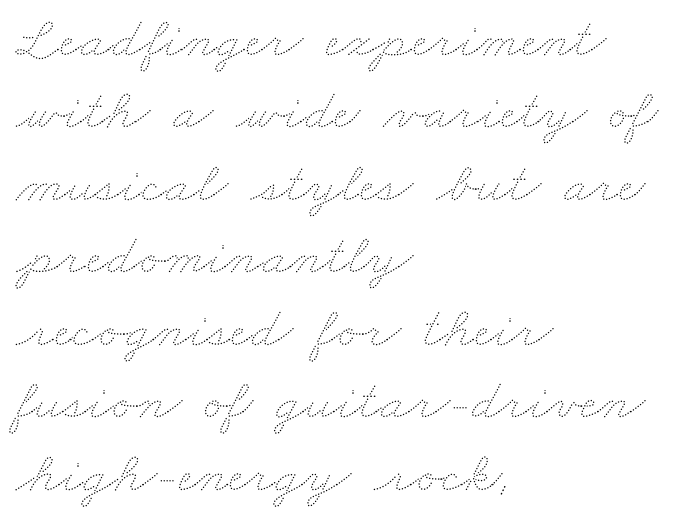
Q: Is the text bold? A: No.
Q: Is the text underlined? A: No.
Q: How is the paragraph aligned? A: Left-aligned.
Q: Is the spacing between letters normal or unusually wide? A: Normal.
Q: Is the spacing between lines tight, normal or loose? A: Normal.
Q: Width (condensed, normal, or wide)? A: Wide.
Q: Stroke contrast? A: Medium.
Q: x-height? A: Small.
Q: Monospaced? A: No.
